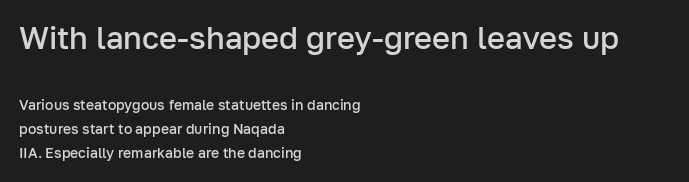
{"serif": "no", "italic": "no", "bold": "semi", "weight": "semibold", "width": "normal", "stroke_contrast": "low", "x_height": "medium", "monospaced": "no", "underline": "no", "align": "left", "line_spacing": "normal", "line_spacing_ratio": 1.7, "letter_spacing": "normal", "letter_spacing_em": 0.0, "larger_block": "first", "size_ratio": 2.21, "glyph_px": 31}
